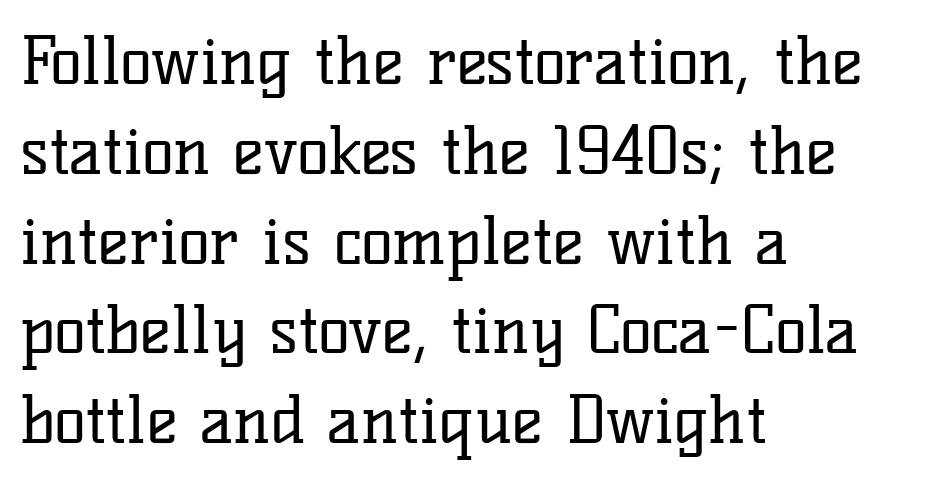
{"serif": "yes", "italic": "no", "bold": "no", "weight": "regular", "width": "normal", "stroke_contrast": "low", "x_height": "medium", "monospaced": "no", "underline": "no", "align": "left", "line_spacing": "normal", "line_spacing_ratio": 1.36, "letter_spacing": "normal", "letter_spacing_em": 0.0, "glyph_px": 66}
